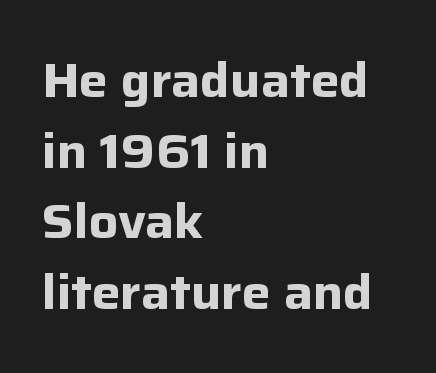
The image shows 48 px bold sans-serif type, upright; set left-aligned, normal line spacing (1.47x), normal letter spacing, not underlined; low stroke contrast and a medium x-height.
